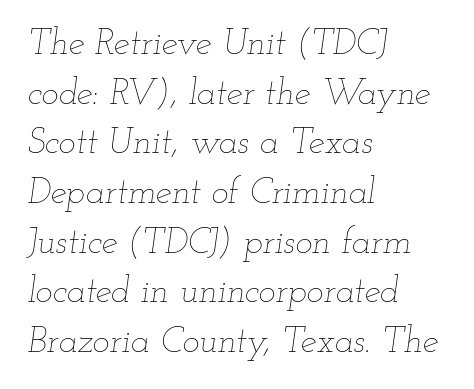
Q: Is the text bold? A: No.
Q: Is the text italic (slanted)? A: Yes, it leans right by about 12 degrees.
Q: Is the text underlined? A: No.
Q: How is the paragraph aligned? A: Left-aligned.
Q: Is the spacing between letters normal or unusually wide? A: Normal.
Q: Is the spacing between lines tight, normal or loose? A: Normal.
Q: Width (condensed, normal, or wide)? A: Wide.
Q: Stroke contrast? A: Low.
Q: x-height? A: Small.
Q: Monospaced? A: No.
